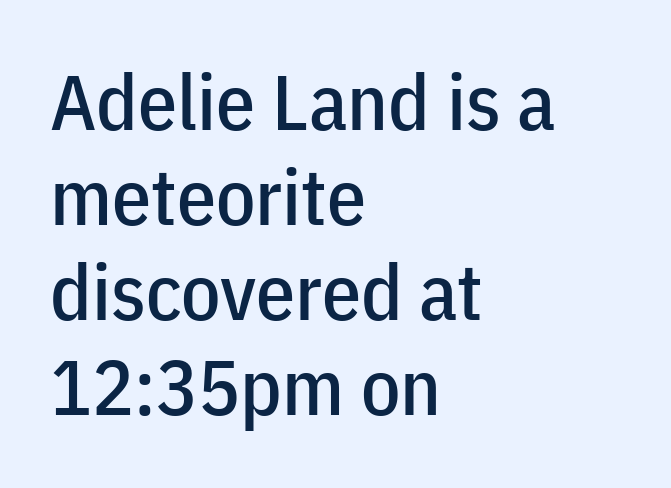
{"serif": "no", "italic": "no", "width": "condensed", "stroke_contrast": "low", "x_height": "medium", "monospaced": "no", "underline": "no", "align": "left", "line_spacing_ratio": 1.22, "letter_spacing": "normal", "letter_spacing_em": 0.0, "glyph_px": 78}
